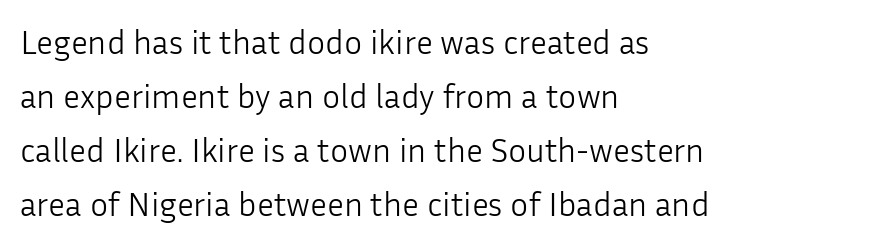
The image shows 34 px light sans-serif type, upright; set left-aligned, normal line spacing (1.59x), normal letter spacing, not underlined; low stroke contrast and a medium x-height.
